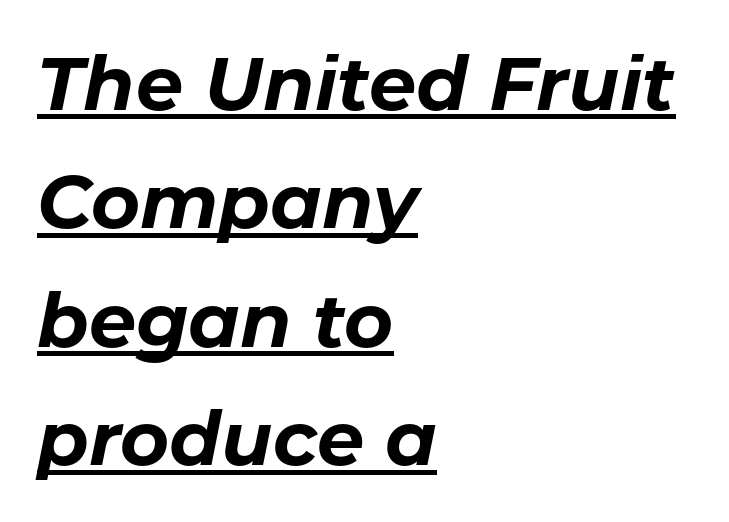
Q: Is the text bold? A: Yes.
Q: Is the text italic (slanted)? A: Yes, it leans right by about 11 degrees.
Q: Is the text underlined? A: Yes.
Q: How is the paragraph aligned? A: Left-aligned.
Q: Is the spacing between letters normal or unusually wide? A: Normal.
Q: Is the spacing between lines tight, normal or loose? A: Normal.
Q: Width (condensed, normal, or wide)? A: Normal.
Q: Stroke contrast? A: Low.
Q: x-height? A: Medium.
Q: Monospaced? A: No.
